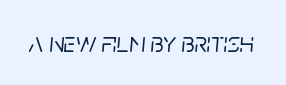
Does extra space separate the letters? No, they use regular spacing. Compared with ordinary roman type, these characters are visibly tilted. The gap between lines stays unmarked. These lines are rendered in a variable-pitch font.
